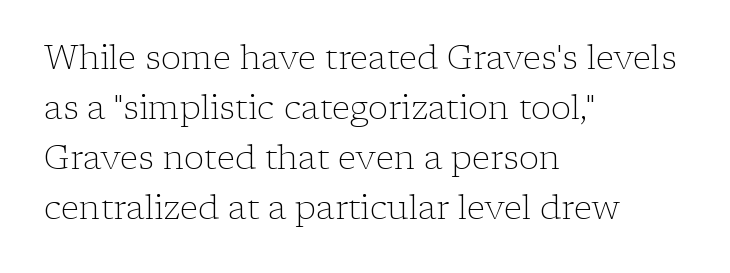
Designer's note — italics off, roman on. The line-height multiplier appears to be the usual default. Bold? No — there's no thickening of the strokes. You can tell from the footed stems that serif type was used. Short note: letters normally spaced. The lines in this sample share a left origin and differ only in where they stop.
